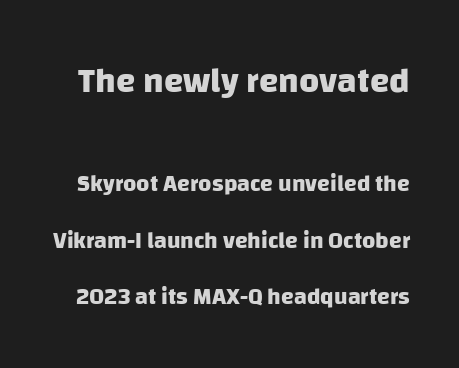
{"serif": "no", "bold": "yes", "weight": "heavy", "width": "normal", "stroke_contrast": "low", "x_height": "large", "monospaced": "no", "underline": "no", "line_spacing": "loose", "line_spacing_ratio": 2.44, "letter_spacing": "normal", "letter_spacing_em": 0.0, "larger_block": "first", "size_ratio": 1.52, "glyph_px": 35}
